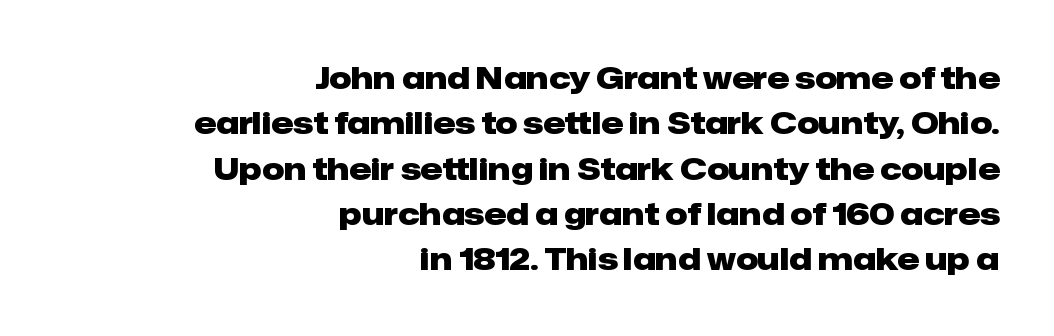
The image shows 31 px heavy sans-serif type, upright; set right-aligned, normal line spacing (1.46x), normal letter spacing, not underlined; low stroke contrast and a medium x-height.
